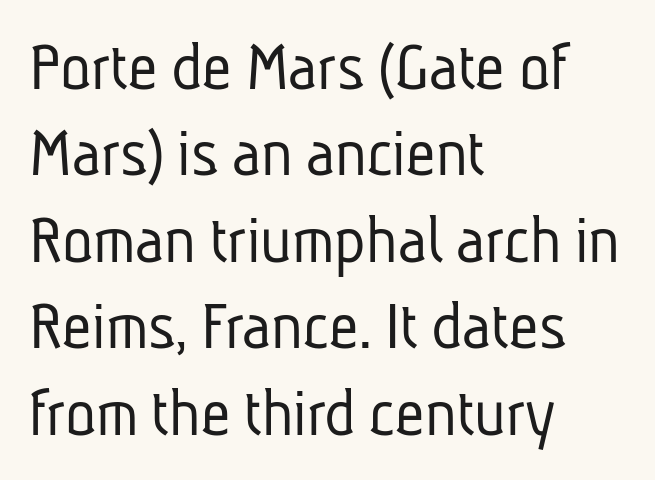
The type is set solid horizontally, with unmodified tracking. The lines in this sample share a left origin and differ only in where they stop. I'd call this a sans setting — the letters go barefoot. Any mark beneath the type? The region is blank. The font is comparable to plain body text, perhaps lighter. Here the designer chose a conventional face with non-uniform glyph widths.
